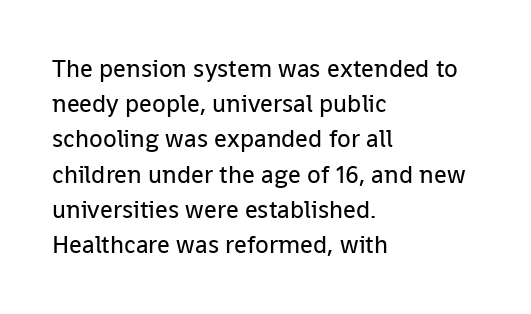
Q: Is the text bold? A: No.
Q: Is the text italic (slanted)? A: No, it is upright.
Q: Is the text underlined? A: No.
Q: How is the paragraph aligned? A: Left-aligned.
Q: Is the spacing between letters normal or unusually wide? A: Normal.
Q: Is the spacing between lines tight, normal or loose? A: Normal.
